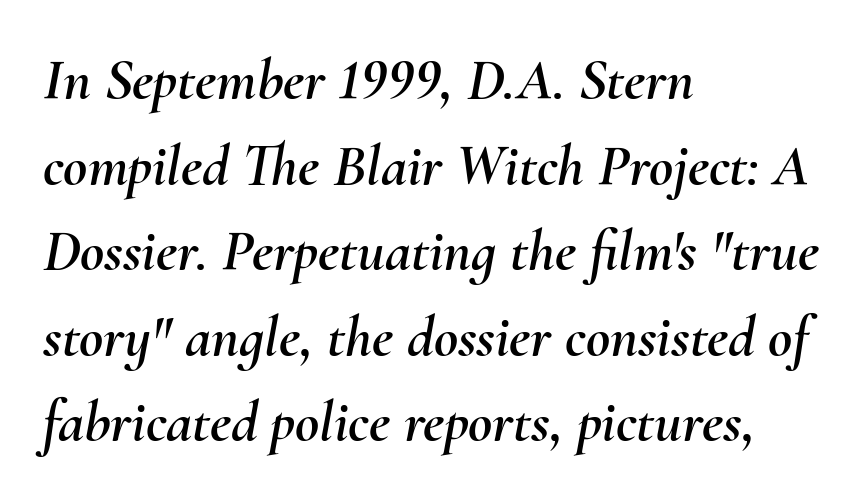
{"italic": "yes", "lean": "right", "slant_degrees": 10, "width": "normal", "stroke_contrast": "medium", "x_height": "small", "monospaced": "no", "underline": "no", "align": "left", "line_spacing": "normal", "line_spacing_ratio": 1.45, "letter_spacing": "normal", "letter_spacing_em": 0.0, "glyph_px": 59}
